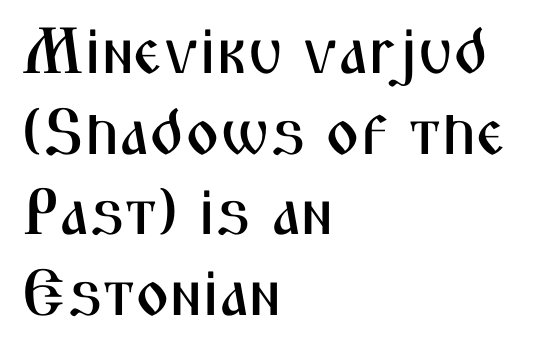
The image shows 65 px condensed sans-serif type, upright; set left-aligned, line spacing 1.24x, normal letter spacing, not underlined; medium stroke contrast and a medium x-height.
